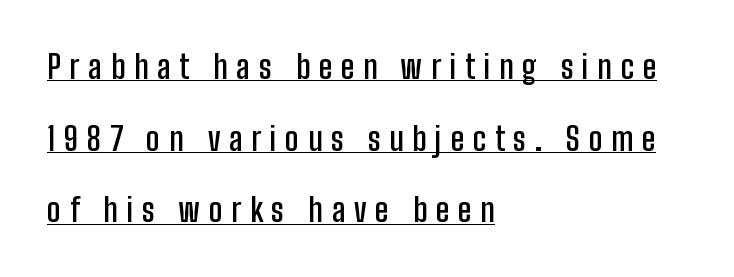
The image shows 32 px semibold, condensed sans-serif type, upright; set left-aligned, loose line spacing (2.24x), unusually wide letter spacing (+0.27 em), underlined; low stroke contrast and a medium x-height.
